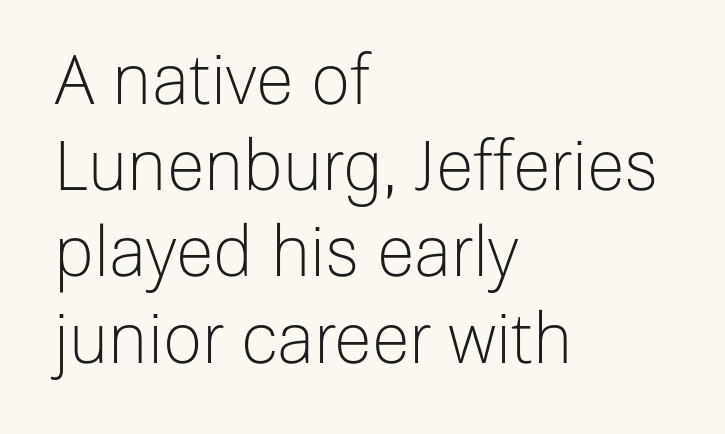
The font's upright variant was chosen for this text. Casual observation: everything's shoved over to the left. What's the leading like? Ordinary, nothing unusual. The font is comparable to plain body text, perhaps lighter. Between one letter and the next there's only the usual sliver of space. Nope, no serifs anywhere on these letters.
